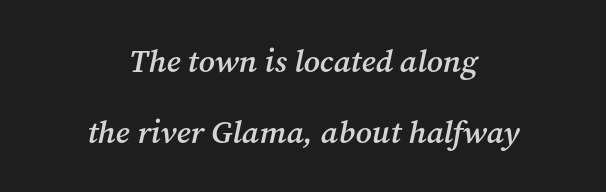
The image shows 32 px semibold serif type, italic (leaning right); set centered, loose line spacing (2.21x), normal letter spacing, not underlined; medium stroke contrast and a medium x-height.
